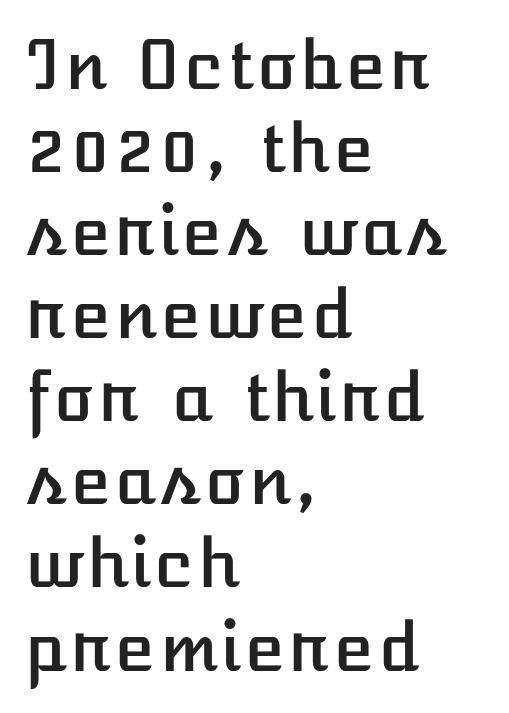
All the whitespace from short lines collects on the right. The strip under each line holds only bare page. Tall strokes in this sample are plumb rather than angled. Between one letter and the next there's only the usual sliver of space.
